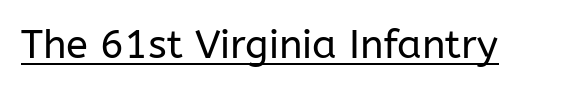
Q: Is the text bold? A: No.
Q: Is the text italic (slanted)? A: No, it is upright.
Q: Is the typeface a serif or a sans-serif typeface? A: Sans-serif.
Q: Is the text underlined? A: Yes.
Q: Is the spacing between letters normal or unusually wide? A: Normal.
Q: Width (condensed, normal, or wide)? A: Normal.
Q: Stroke contrast? A: Low.
Q: x-height? A: Medium.
Q: Monospaced? A: No.
